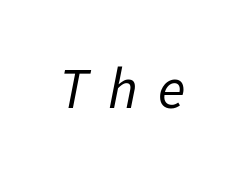
The image shows 57 px regular-weight type, italic (leaning right); set unusually wide letter spacing (+0.35 em), not underlined; low stroke contrast and a medium x-height.
